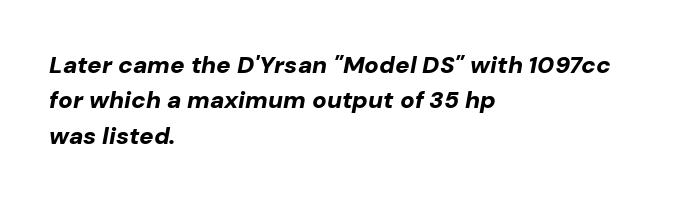
{"italic": "yes", "lean": "right", "slant_degrees": 10, "bold": "yes", "underline": "no", "align": "left", "line_spacing": "normal", "line_spacing_ratio": 1.47, "letter_spacing": "normal", "letter_spacing_em": 0.0, "glyph_px": 24}
